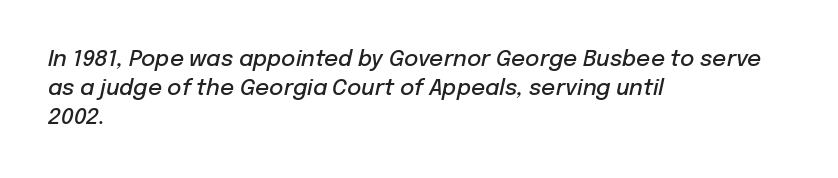
Nothing unusual about the tracking: characters are spaced as the font intends. These lines were composed using italics. Normally led — the rows are evenly, conventionally spaced. The glyphs are unaccompanied by any horizontal stroke below them. Set as a demibold, roughly 600 on the weight scale.
